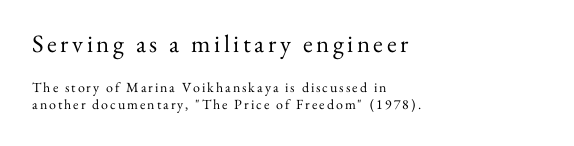
Reading top to bottom, the characters get smaller at the block break. Stems and bowls with no extra thickness — not bold. Vertical strokes here are truly vertical. Unmarked baselines from the first word to the last. The lines are quadded left.
